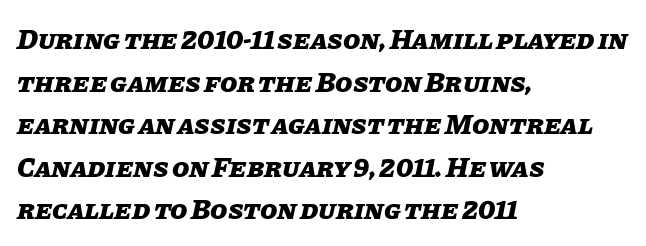
Q: Is the text bold? A: Yes.
Q: Is the text italic (slanted)? A: Yes, it leans right by about 11 degrees.
Q: Is the text underlined? A: No.
Q: How is the paragraph aligned? A: Left-aligned.
Q: Is the spacing between letters normal or unusually wide? A: Normal.
Q: Is the spacing between lines tight, normal or loose? A: Normal.
Q: Width (condensed, normal, or wide)? A: Normal.
Q: Stroke contrast? A: Low.
Q: x-height? A: Large.
Q: Monospaced? A: No.
